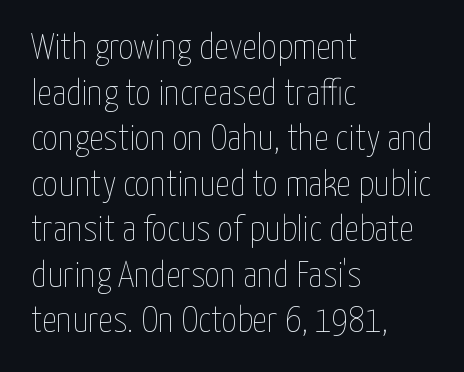
Q: Is the text bold? A: No.
Q: Is the text italic (slanted)? A: No, it is upright.
Q: Is the text underlined? A: No.
Q: How is the paragraph aligned? A: Left-aligned.
Q: Is the spacing between letters normal or unusually wide? A: Normal.
Q: Width (condensed, normal, or wide)? A: Condensed.
Q: Stroke contrast? A: Low.
Q: x-height? A: Medium.
Q: Monospaced? A: No.
